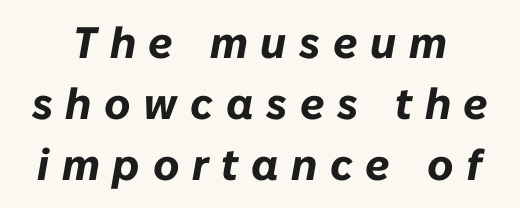
The image shows 44 px bold type, italic (leaning right); set normal line spacing (1.39x), unusually wide letter spacing (+0.29 em), not underlined; low stroke contrast and a medium x-height.
